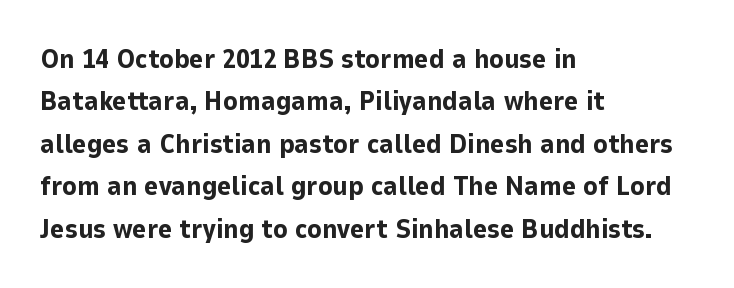
{"italic": "no", "bold": "yes", "underline": "no", "align": "left", "line_spacing": "normal", "line_spacing_ratio": 1.57, "letter_spacing": "normal", "letter_spacing_em": 0.0, "glyph_px": 27}
